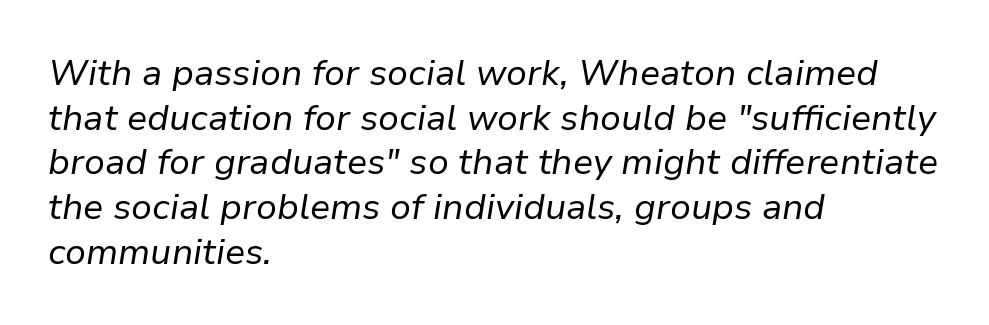
{"italic": "yes", "lean": "right", "slant_degrees": 9, "bold": "no", "weight": "regular", "width": "normal", "stroke_contrast": "low", "x_height": "medium", "monospaced": "no", "underline": "no", "align": "left", "line_spacing_ratio": 1.24, "letter_spacing": "normal", "letter_spacing_em": 0.0, "glyph_px": 36}
